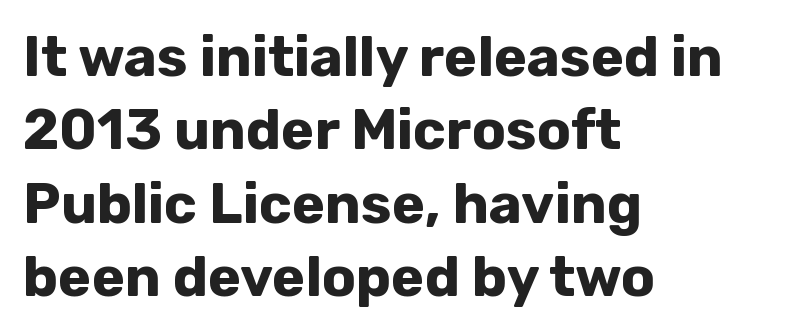
The image shows 56 px bold sans-serif type, upright; set left-aligned, normal line spacing (1.31x), normal letter spacing, not underlined; low stroke contrast and a medium x-height.
